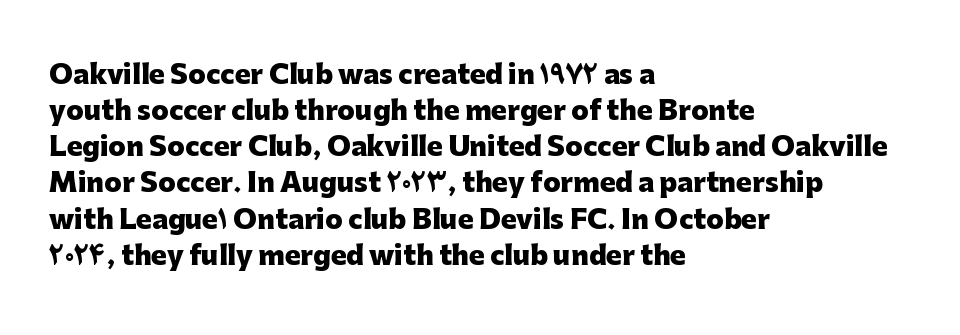
Q: Is the text bold? A: Yes.
Q: Is the text italic (slanted)? A: No, it is upright.
Q: Is the text underlined? A: No.
Q: How is the paragraph aligned? A: Left-aligned.
Q: Is the spacing between letters normal or unusually wide? A: Normal.
Q: Is the spacing between lines tight, normal or loose? A: Normal.
